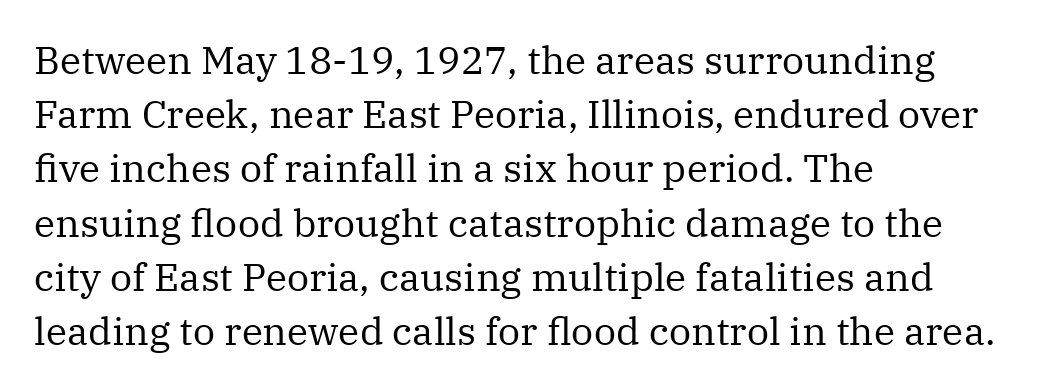
{"serif": "yes", "italic": "no", "bold": "no", "weight": "regular", "width": "normal", "stroke_contrast": "medium", "x_height": "medium", "monospaced": "no", "underline": "no", "align": "left", "line_spacing": "normal", "line_spacing_ratio": 1.39, "letter_spacing": "normal", "letter_spacing_em": 0.0, "glyph_px": 39}
